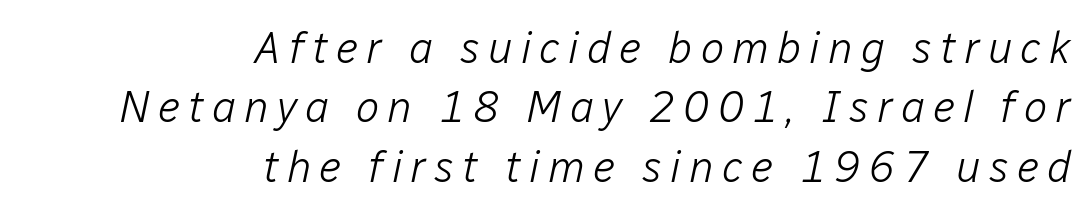
The image shows 44 px light type, italic (leaning right); set right-aligned, normal line spacing (1.35x), not underlined; low stroke contrast and a medium x-height.
